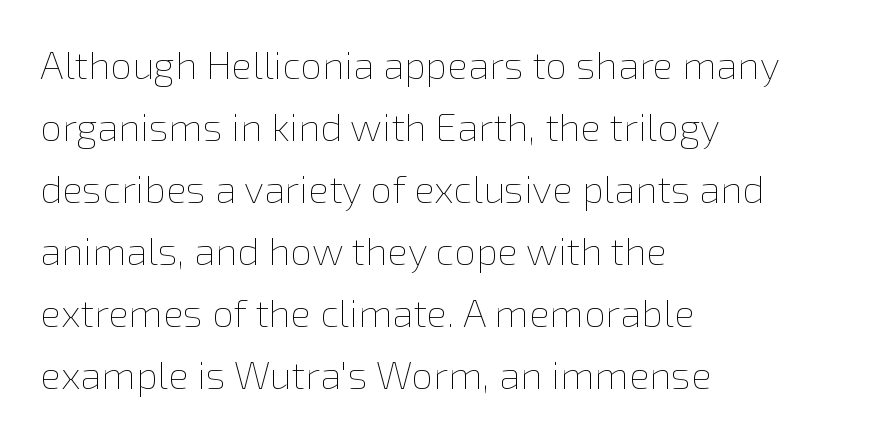
The image shows 39 px thin type, upright; set left-aligned, normal line spacing (1.59x), normal letter spacing, not underlined; low stroke contrast and a medium x-height.
